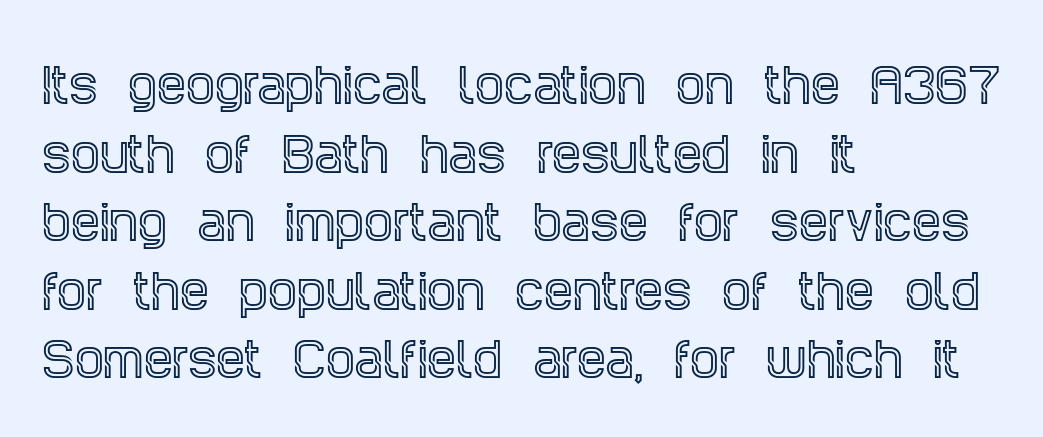
The image shows 46 px condensed serif type, upright; set left-aligned, normal line spacing (1.49x), normal letter spacing, not underlined; a large x-height.
